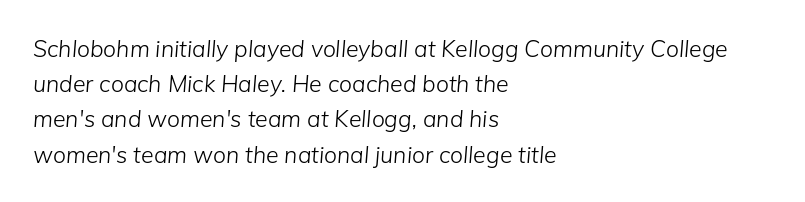
Nobody drew a line under any word here. Rendered with sloped, italic letterforms. A typesetter would call this leading conventional body-copy spacing. Layout note: lines flush left. Stem width sits at or under what a default text font uses.
